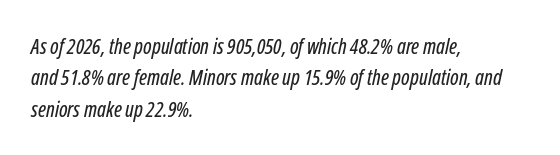
In terms of letterspacing, this is plain default setting. Would a proofreader flag this as italicized? Yes. The paragraph has a hard left edge and a soft right edge. Line spacing here is normal. Descenders are the only things crossing below the line.
